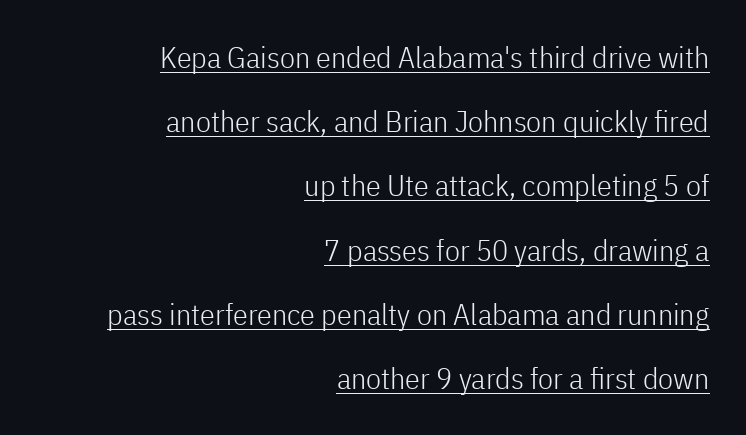
Stroke mass is kept to a normal reading level or below. The rag falls on the left side of this text block. What kind of face is this? One without serifs — a sans. This is roman type, the default non-slanted kind. One glance says open: line gaps are wider than usual. Nobody touched the tracking dial on this one.
